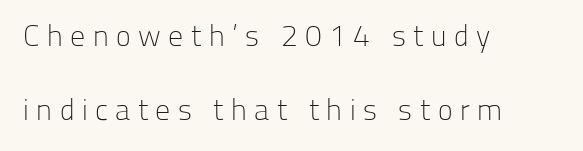
Q: Is the text bold? A: No.
Q: Is the text italic (slanted)? A: No, it is upright.
Q: Is the typeface a serif or a sans-serif typeface? A: Sans-serif.
Q: Is the text underlined? A: No.
Q: How is the paragraph aligned? A: Left-aligned.
Q: Is the spacing between letters normal or unusually wide? A: Unusually wide.
Q: Is the spacing between lines tight, normal or loose? A: Loose.
Q: Width (condensed, normal, or wide)? A: Normal.
Q: Stroke contrast? A: Low.
Q: x-height? A: Medium.
Q: Monospaced? A: No.
